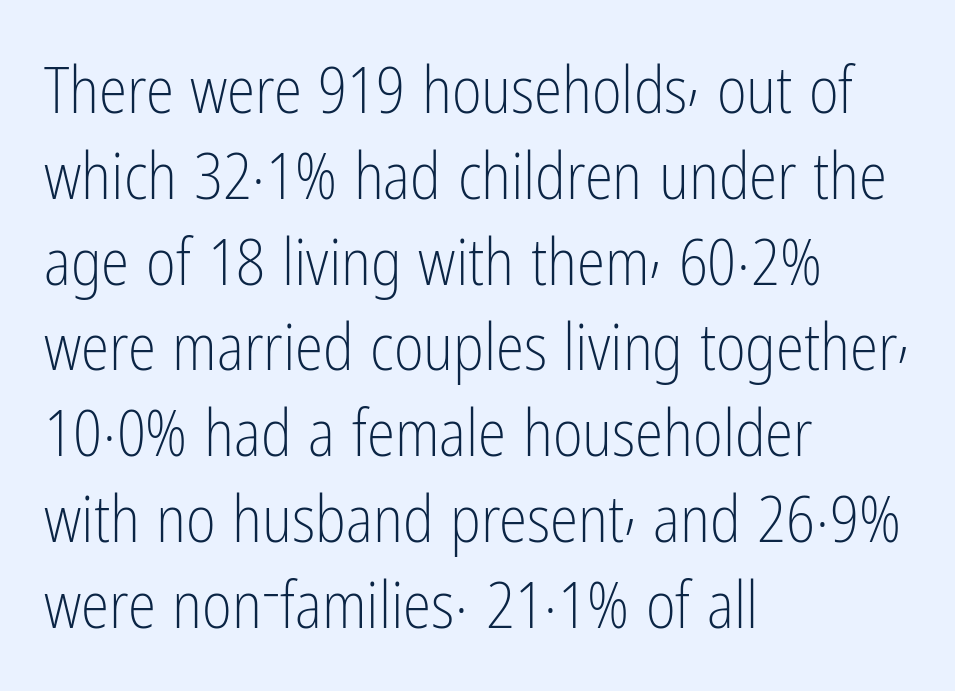
The image shows 64 px light, condensed sans-serif type, upright; set left-aligned, normal line spacing (1.34x), normal letter spacing, not underlined; low stroke contrast and a medium x-height.
